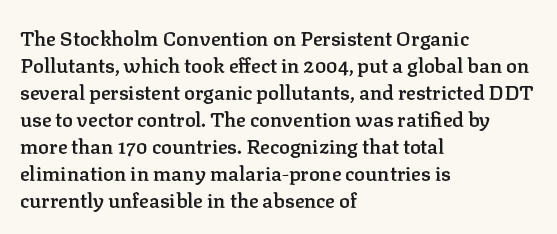
{"italic": "no", "bold": "semi", "underline": "no", "align": "left", "line_spacing": "normal", "line_spacing_ratio": 1.35, "letter_spacing": "normal", "letter_spacing_em": 0.0, "glyph_px": 20}
